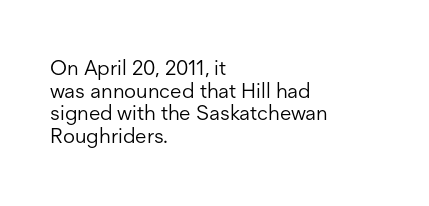
{"italic": "no", "bold": "no", "underline": "no", "align": "left", "line_spacing": "tight", "line_spacing_ratio": 1.08, "letter_spacing": "normal", "letter_spacing_em": 0.0, "glyph_px": 21}
